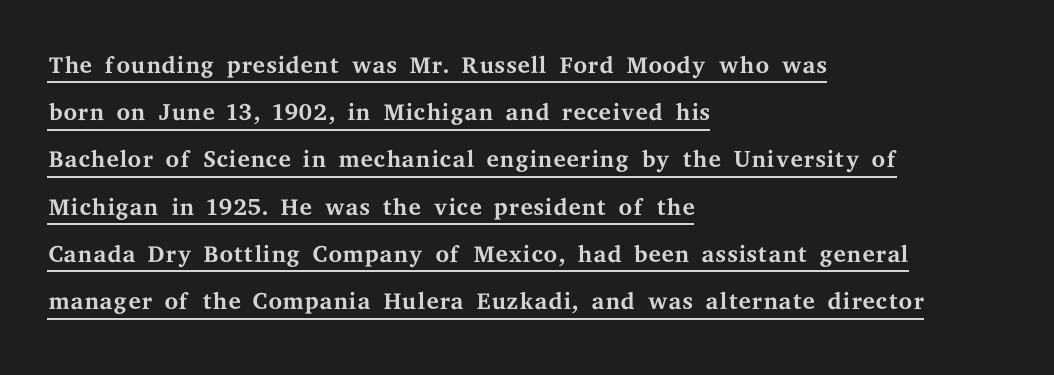
The lines in this sample share a left origin and differ only in where they stop. Weight class: somewhere from thin through regular. The letterforms sit shoulder to shoulder at normal distance. The string is rendered with underlining switched on. The rendering shows small feet on the letterforms — a serif design. Students, observe: this is what conventionally led text looks like.
